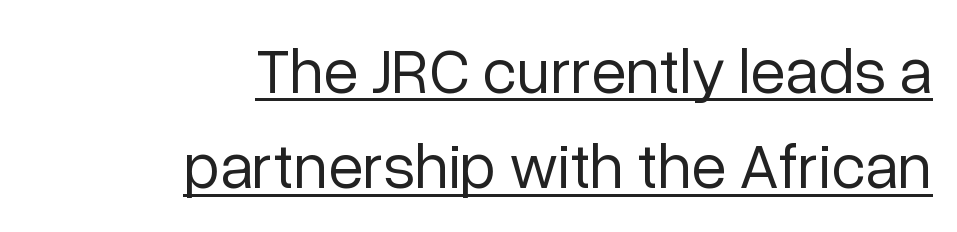
Q: Is the text bold? A: No.
Q: Is the text italic (slanted)? A: No, it is upright.
Q: Is the typeface a serif or a sans-serif typeface? A: Sans-serif.
Q: Is the text underlined? A: Yes.
Q: How is the paragraph aligned? A: Right-aligned.
Q: Is the spacing between letters normal or unusually wide? A: Normal.
Q: Is the spacing between lines tight, normal or loose? A: Normal.
Q: Width (condensed, normal, or wide)? A: Normal.
Q: Stroke contrast? A: Low.
Q: x-height? A: Medium.
Q: Monospaced? A: No.
